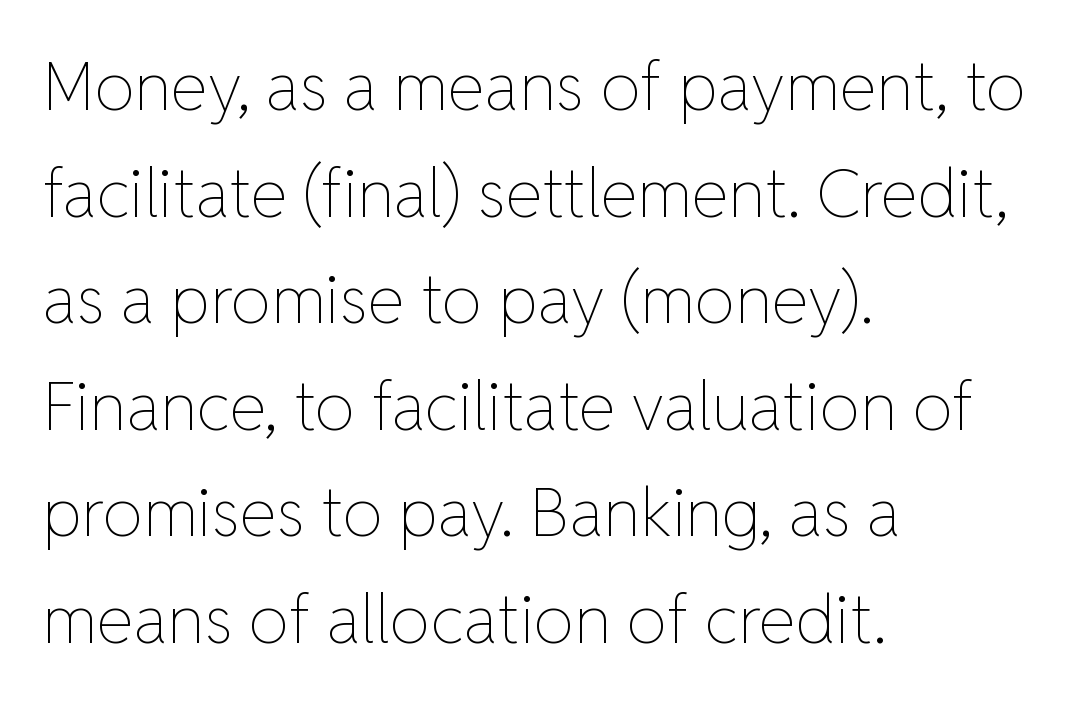
Q: Is the text bold? A: No.
Q: Is the text italic (slanted)? A: No, it is upright.
Q: Is the text underlined? A: No.
Q: How is the paragraph aligned? A: Left-aligned.
Q: Is the spacing between letters normal or unusually wide? A: Normal.
Q: Is the spacing between lines tight, normal or loose? A: Normal.
Q: Width (condensed, normal, or wide)? A: Normal.
Q: Stroke contrast? A: Low.
Q: x-height? A: Medium.
Q: Monospaced? A: No.
